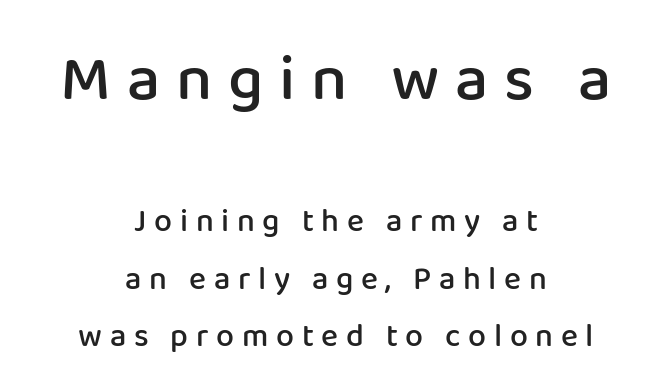
The image shows 65 px semibold sans-serif type, upright; set centered, line spacing 1.81x, unusually wide letter spacing (+0.24 em), not underlined; the first (top) block is 2.03x larger; low stroke contrast and a medium x-height.
